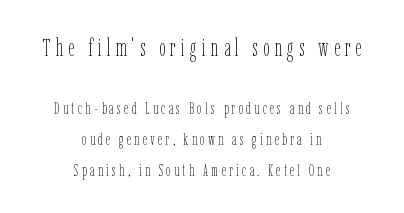
The image shows 24 px text type, upright; set centered, loose line spacing (1.92x), unusually wide letter spacing (+0.21 em), not underlined; the first (top) block is 1.5x larger.
